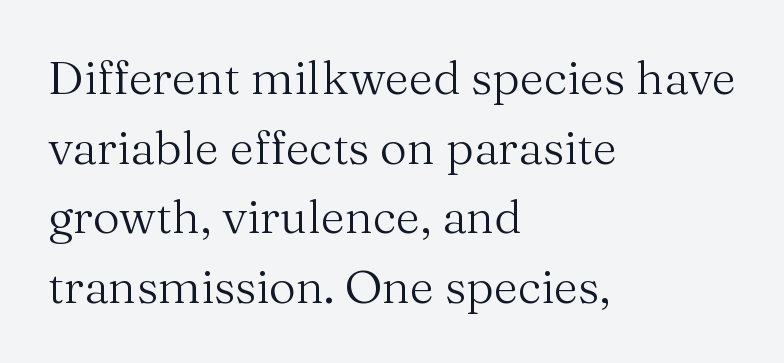
Q: Is the text bold? A: No.
Q: Is the text italic (slanted)? A: No, it is upright.
Q: Is the typeface a serif or a sans-serif typeface? A: Serif.
Q: Is the text underlined? A: No.
Q: How is the paragraph aligned? A: Left-aligned.
Q: Is the spacing between letters normal or unusually wide? A: Normal.
Q: Is the spacing between lines tight, normal or loose? A: Normal.
Q: Width (condensed, normal, or wide)? A: Normal.
Q: Stroke contrast? A: Medium.
Q: x-height? A: Medium.
Q: Monospaced? A: No.
